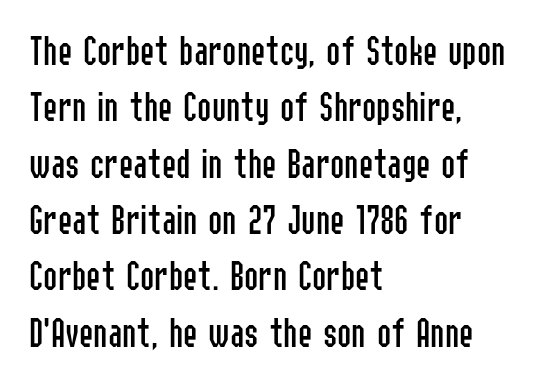
Q: Is the text bold? A: No.
Q: Is the text italic (slanted)? A: No, it is upright.
Q: Is the typeface a serif or a sans-serif typeface? A: Sans-serif.
Q: Is the text underlined? A: No.
Q: How is the paragraph aligned? A: Left-aligned.
Q: Is the spacing between letters normal or unusually wide? A: Normal.
Q: Is the spacing between lines tight, normal or loose? A: Normal.
Q: Width (condensed, normal, or wide)? A: Condensed.
Q: Stroke contrast? A: Low.
Q: x-height? A: Medium.
Q: Monospaced? A: No.
